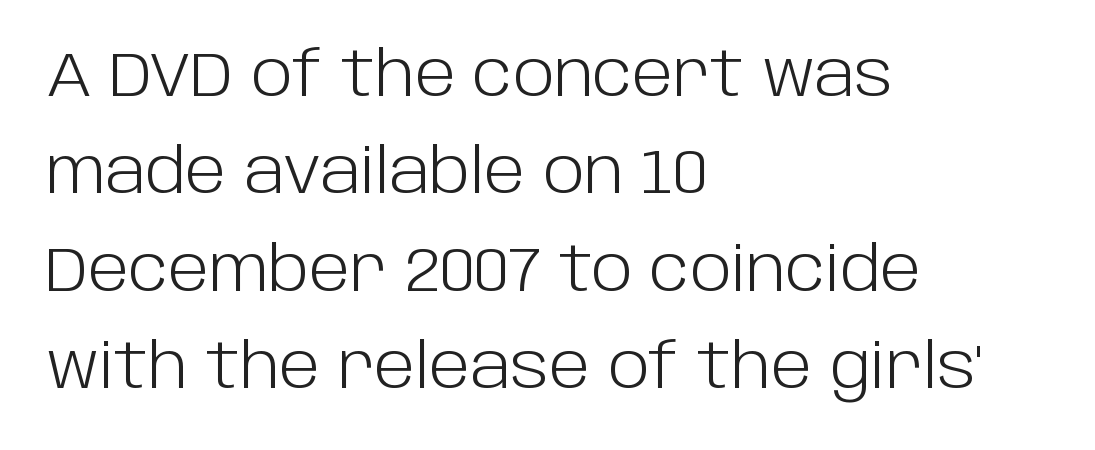
Each letter keeps its own natural width here, so spacing adapts to shape. These lines sit exactly where default settings would place them. Nobody touched the tracking dial on this one. Every stem runs plumb, perpendicular to the baseline.
